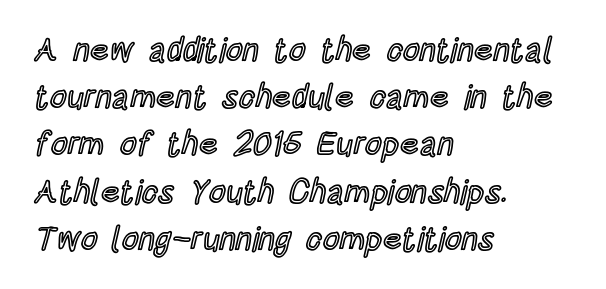
{"width": "condensed", "x_height": "large", "monospaced": "no", "underline": "no", "align": "left", "line_spacing": "normal", "line_spacing_ratio": 1.43, "letter_spacing": "normal", "letter_spacing_em": 0.0, "glyph_px": 33}
